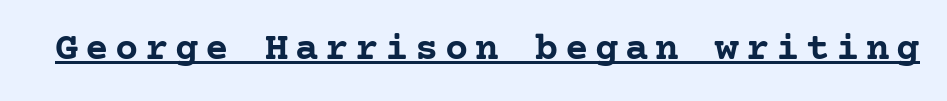
Letterform terminals end in serifs throughout the passage. The string is rendered with underlining switched on. The font is running at its bold setting. Ascenders rise straight up at ninety degrees.
